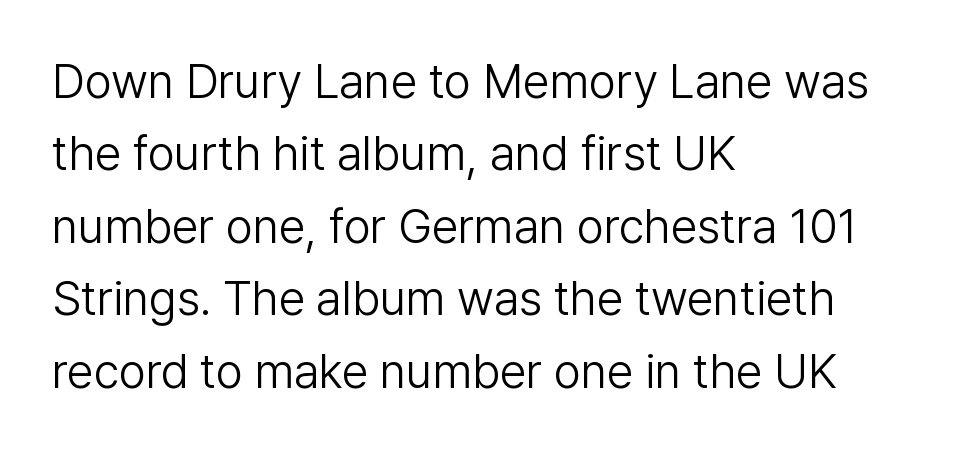
The image shows 48 px light sans-serif type, upright; set left-aligned, normal line spacing (1.51x), normal letter spacing, not underlined; low stroke contrast and a medium x-height.
